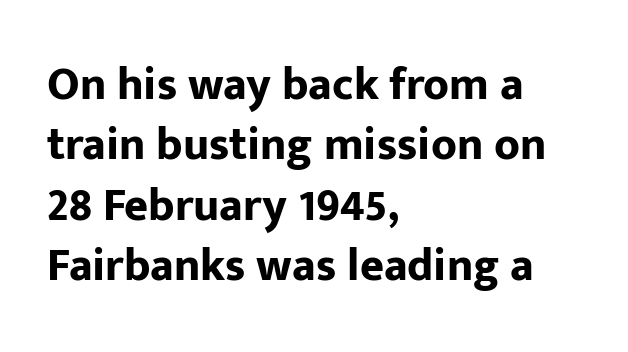
Q: Is the text bold? A: Yes.
Q: Is the text italic (slanted)? A: No, it is upright.
Q: Is the typeface a serif or a sans-serif typeface? A: Sans-serif.
Q: Is the text underlined? A: No.
Q: How is the paragraph aligned? A: Left-aligned.
Q: Is the spacing between letters normal or unusually wide? A: Normal.
Q: Is the spacing between lines tight, normal or loose? A: Normal.
Q: Width (condensed, normal, or wide)? A: Normal.
Q: Stroke contrast? A: Low.
Q: x-height? A: Medium.
Q: Monospaced? A: No.
